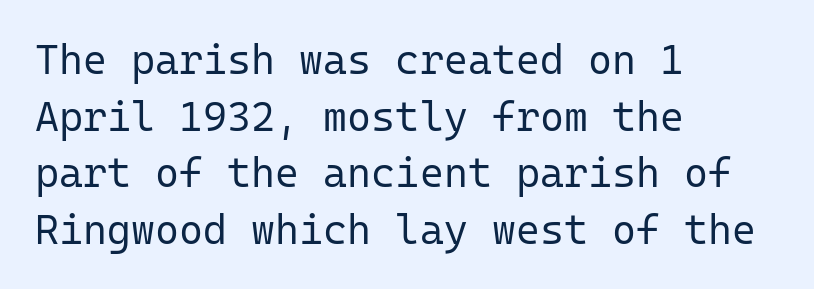
The designer went with a sans here, leaving each stem footless. Looks like terminal output: every glyph gets an equal slot. The tracking reads as untouched default to a designer's eye. No heavy texture on the line: the type isn't bold. Normally led — the rows are evenly, conventionally spaced.
